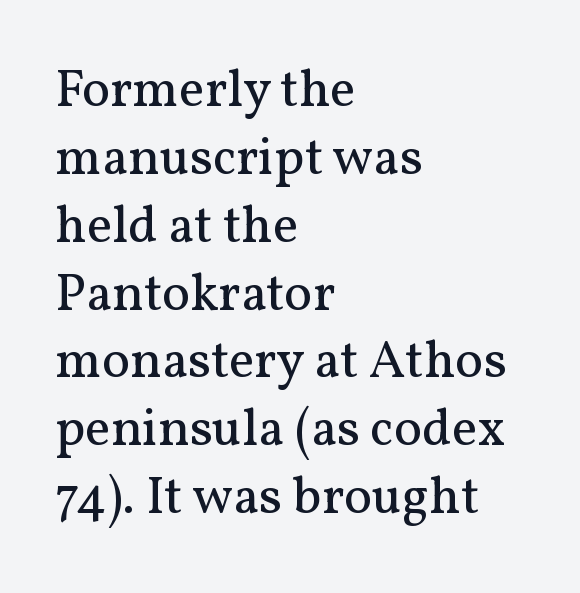
The image shows 53 px regular-weight serif type, upright; set left-aligned, normal line spacing (1.28x), normal letter spacing, not underlined; medium stroke contrast and a medium x-height.
